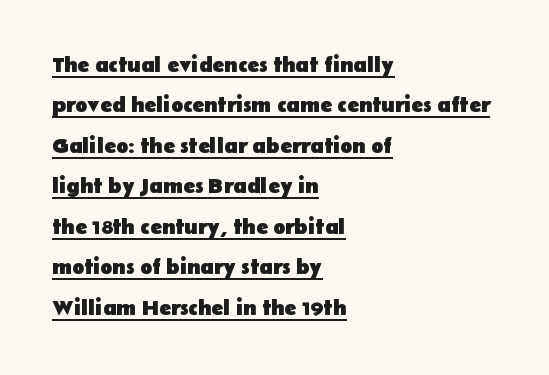
Typesetter's note: full bold, strokes at maximum text heaviness. Line beginnings align vertically; line endings do not. Like a heading marked for emphasis, these lines bear an underscore. Quick note: not italic, upright.
